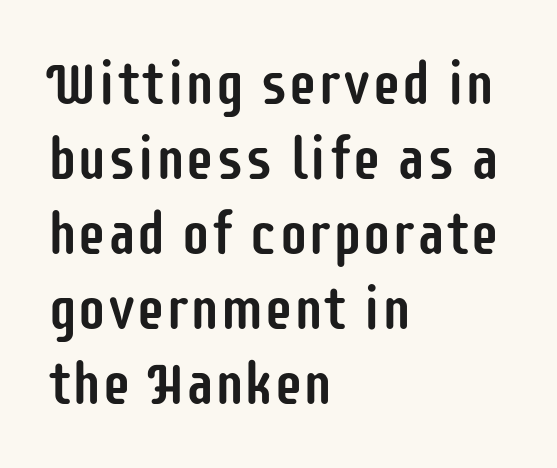
{"serif": "no", "italic": "no", "width": "condensed", "stroke_contrast": "low", "x_height": "large", "monospaced": "no", "underline": "no", "align": "left", "line_spacing": "normal", "line_spacing_ratio": 1.27, "letter_spacing": "normal", "letter_spacing_em": 0.0, "glyph_px": 59}
